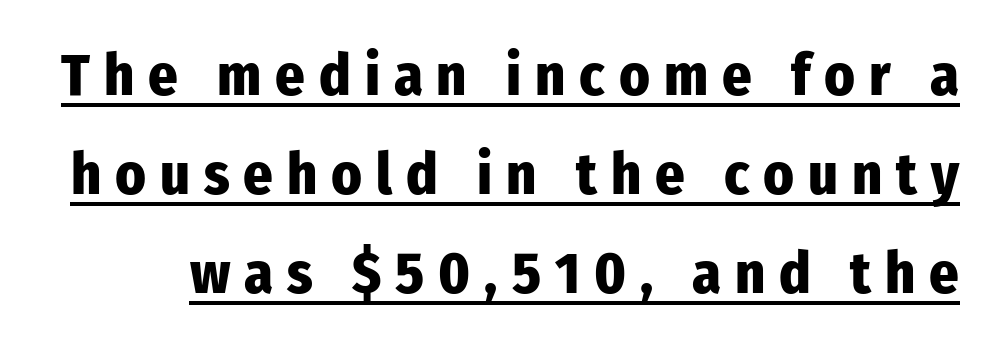
{"serif": "no", "italic": "no", "bold": "yes", "weight": "heavy", "width": "condensed", "stroke_contrast": "low", "x_height": "medium", "monospaced": "no", "underline": "yes", "line_spacing_ratio": 1.71, "letter_spacing": "wide", "letter_spacing_em": 0.24, "glyph_px": 58}
